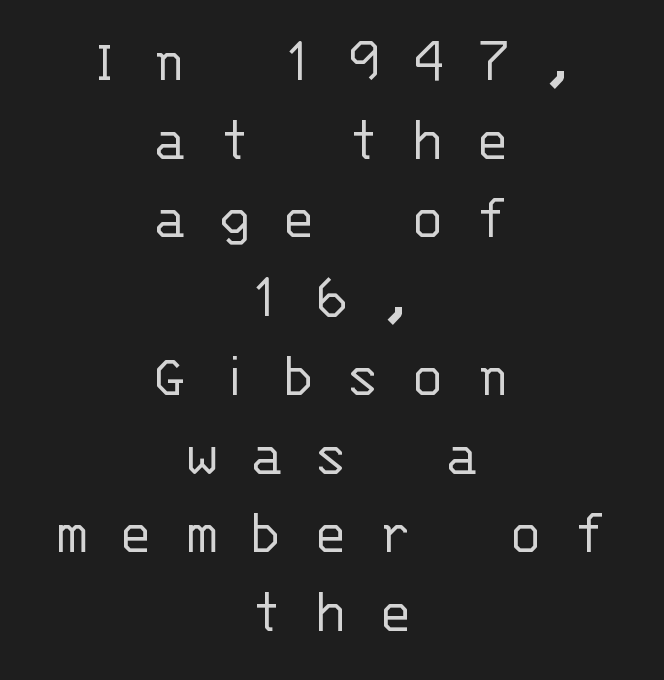
Leftover space on each line is divided equally before and after the words. Lines of text with bare space underneath. There is plenty of visible air inserted between adjacent glyphs. The typesetting does not lean heavy: it is not bold. The lettering holds an erect, upright posture throughout. Every character here occupies the same horizontal width, giving the sample a typewriter-like rhythm.
